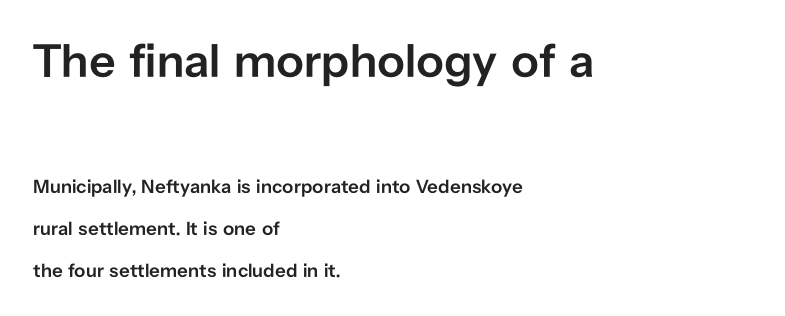
Q: Is the text bold? A: Semi-bold.
Q: Is the text italic (slanted)? A: No, it is upright.
Q: Is the typeface a serif or a sans-serif typeface? A: Sans-serif.
Q: Is the text underlined? A: No.
Q: How is the paragraph aligned? A: Left-aligned.
Q: Is the spacing between letters normal or unusually wide? A: Normal.
Q: Is the spacing between lines tight, normal or loose? A: Loose.
Q: Which block of text is set in a larger size, the first (top) or the second (bottom)? A: The first (top) one.
Q: Width (condensed, normal, or wide)? A: Normal.
Q: Stroke contrast? A: Low.
Q: x-height? A: Medium.
Q: Monospaced? A: No.
